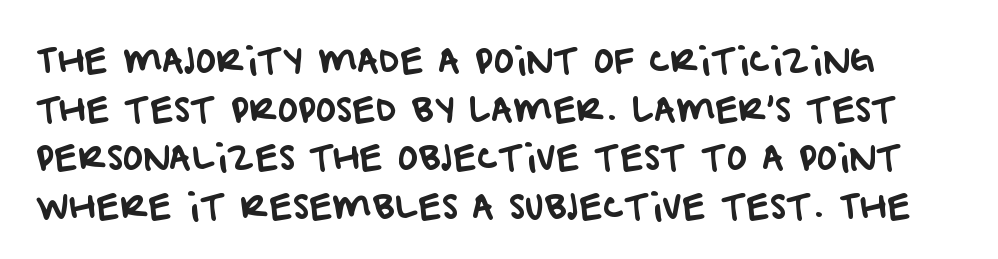
Decoration check: the copy has no underline. The letters sit at their default tracking, neither squeezed nor spread. Does the leading feel generous? No, just average. Is this a fixed-width face? No — the glyphs have proportional, varying widths. Look at the bottom of the vertical strokes: they stop flat, with no serifs.
